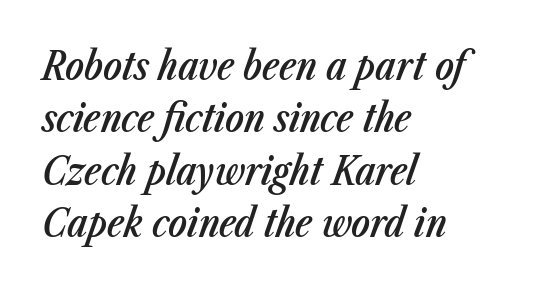
{"italic": "yes", "lean": "right", "slant_degrees": 23, "bold": "semi", "weight": "semibold", "width": "condensed", "stroke_contrast": "low", "x_height": "medium", "monospaced": "no", "underline": "no", "align": "left", "line_spacing": "normal", "line_spacing_ratio": 1.34, "letter_spacing": "normal", "letter_spacing_em": 0.0, "glyph_px": 39}
